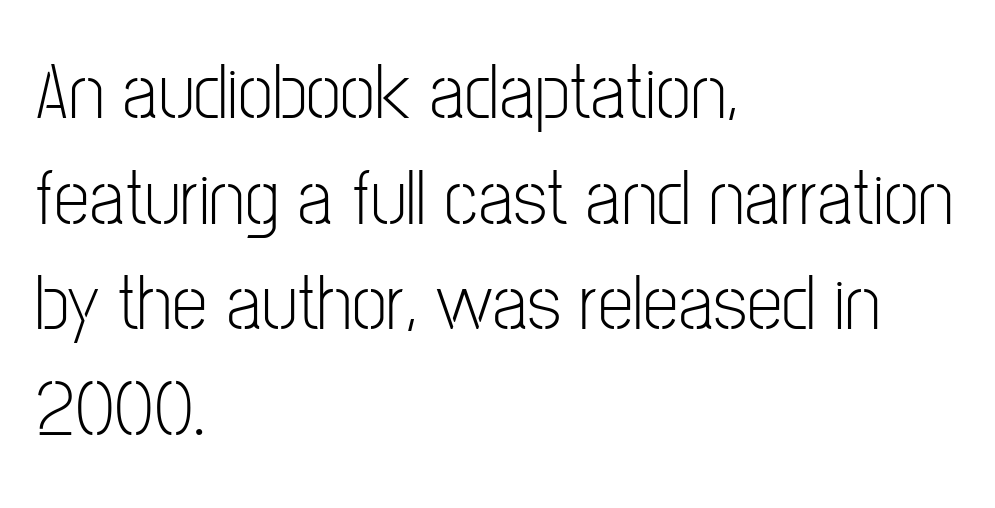
Q: Is the text bold? A: No.
Q: Is the text italic (slanted)? A: No, it is upright.
Q: Is the typeface a serif or a sans-serif typeface? A: Sans-serif.
Q: Is the text underlined? A: No.
Q: How is the paragraph aligned? A: Left-aligned.
Q: Is the spacing between letters normal or unusually wide? A: Normal.
Q: Is the spacing between lines tight, normal or loose? A: Normal.
Q: Width (condensed, normal, or wide)? A: Condensed.
Q: Stroke contrast? A: Low.
Q: x-height? A: Medium.
Q: Monospaced? A: No.
